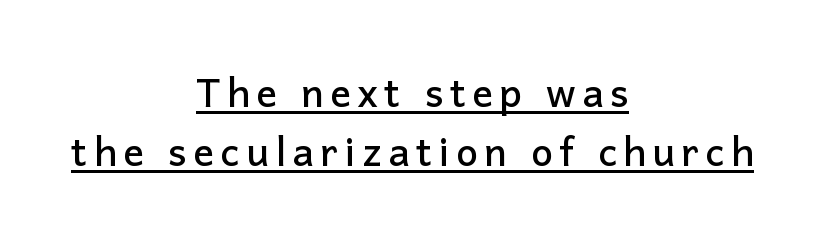
{"serif": "no", "italic": "no", "width": "normal", "stroke_contrast": "low", "x_height": "medium", "monospaced": "no", "underline": "yes", "align": "center", "line_spacing": "tight", "line_spacing_ratio": 1.13, "glyph_px": 52}
